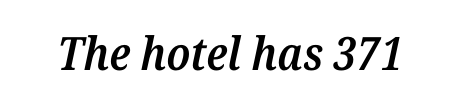
Q: Is the text bold? A: Semi-bold.
Q: Is the text italic (slanted)? A: Yes, it leans right by about 12 degrees.
Q: Is the typeface a serif or a sans-serif typeface? A: Serif.
Q: Is the text underlined? A: No.
Q: Is the spacing between letters normal or unusually wide? A: Normal.
Q: Width (condensed, normal, or wide)? A: Normal.
Q: Stroke contrast? A: Medium.
Q: x-height? A: Medium.
Q: Monospaced? A: No.
